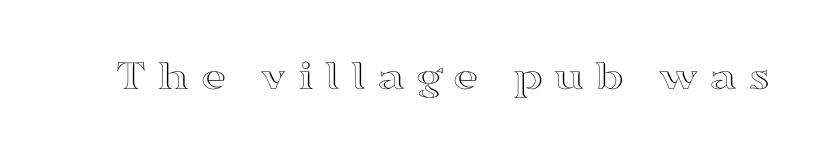
Letter spacing: wide. The axis of the letterforms is exactly vertical. Spacing verdict: proportional, widths tailored to each character. The passage shown is not underscored anywhere.
